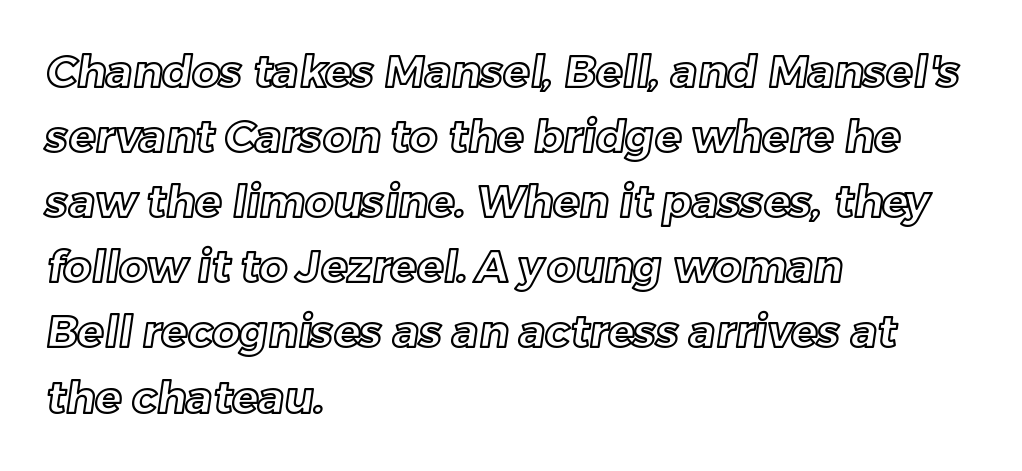
{"width": "normal", "x_height": "medium", "monospaced": "no", "underline": "no", "align": "left", "line_spacing": "normal", "line_spacing_ratio": 1.48, "letter_spacing": "normal", "letter_spacing_em": 0.0, "glyph_px": 44}
